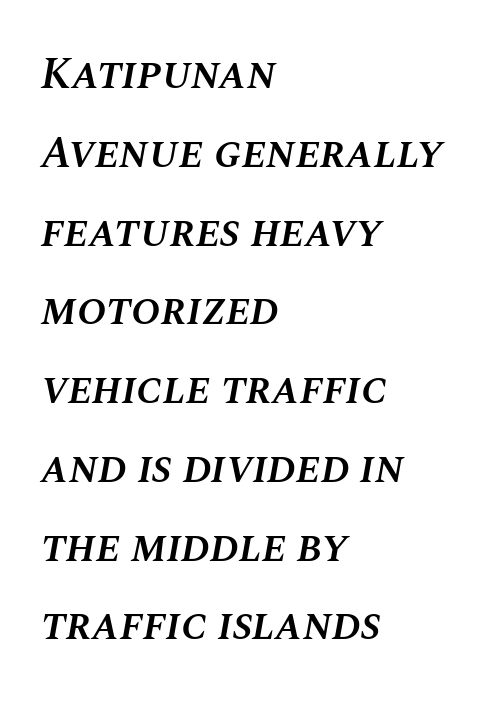
The image shows 44 px semibold type, italic (leaning right); set left-aligned, line spacing 1.79x, normal letter spacing, not underlined; medium stroke contrast and a large x-height.
